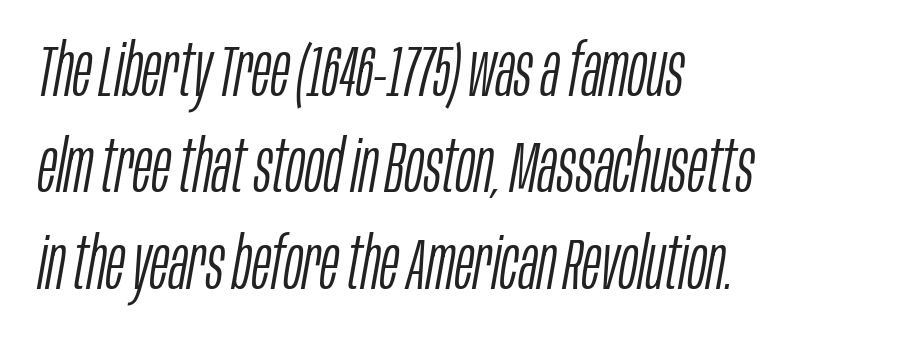
{"italic": "yes", "lean": "right", "slant_degrees": 10, "bold": "no", "weight": "light", "width": "condensed", "stroke_contrast": "low", "x_height": "large", "monospaced": "no", "underline": "no", "align": "left", "line_spacing": "normal", "line_spacing_ratio": 1.34, "letter_spacing": "normal", "letter_spacing_em": 0.0, "glyph_px": 72}
